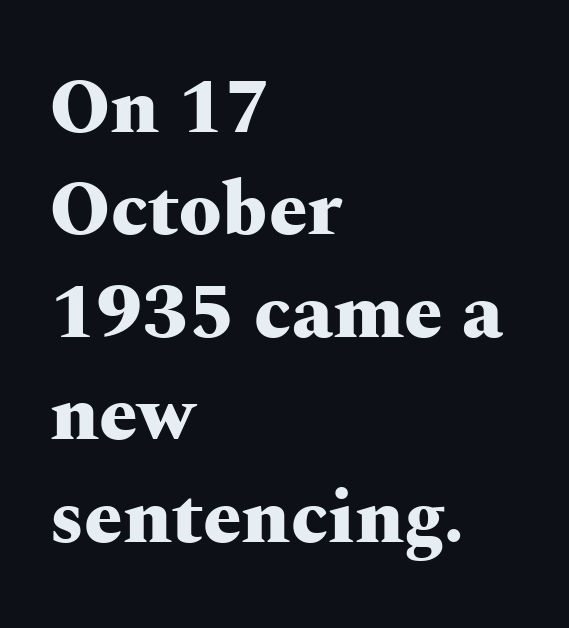
{"serif": "yes", "italic": "no", "bold": "yes", "weight": "heavy", "width": "wide", "stroke_contrast": "medium", "x_height": "medium", "monospaced": "no", "underline": "no", "align": "left", "line_spacing": "normal", "line_spacing_ratio": 1.33, "letter_spacing": "normal", "letter_spacing_em": 0.0, "glyph_px": 77}
